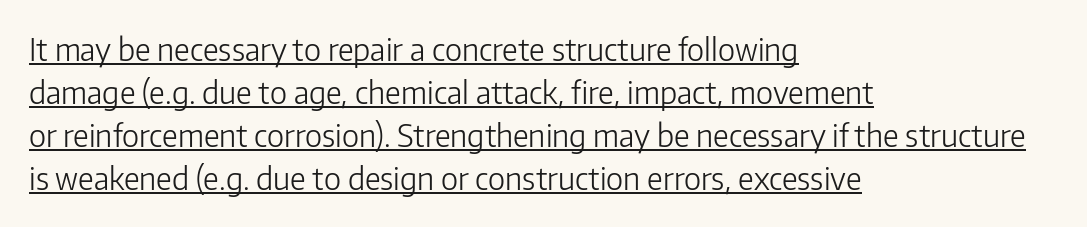
{"serif": "no", "italic": "no", "bold": "no", "weight": "light", "width": "normal", "stroke_contrast": "low", "x_height": "medium", "monospaced": "no", "underline": "yes", "align": "left", "line_spacing": "normal", "line_spacing_ratio": 1.39, "letter_spacing": "normal", "letter_spacing_em": 0.0, "glyph_px": 31}
